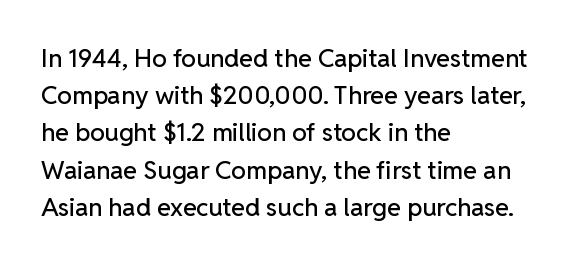
The image shows 25 px text type, upright; set left-aligned, normal line spacing (1.49x), normal letter spacing, not underlined.
